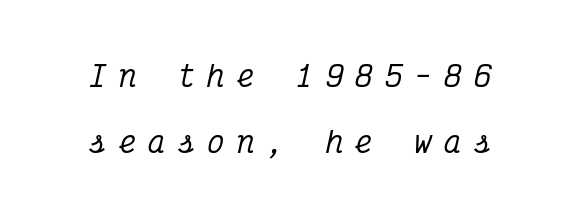
Would a proofreader flag this as italicized? Yes. Spacing verdict: monospaced, one width for all characters. Has an underline been added? It has not. The tracking jumps out immediately: characters are airy and widely separated. These lines are composed in type with serifs. Leading is clearly above the norm, producing a sparse column.
